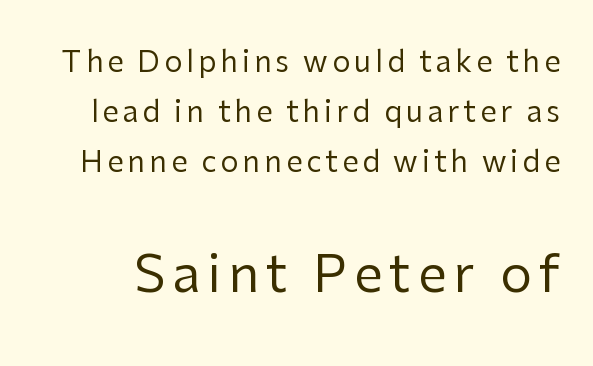
The image shows 51 px regular-weight sans-serif type, upright; set line spacing 1.73x, not underlined; the second (bottom) block is 1.76x larger; low stroke contrast and a medium x-height.
